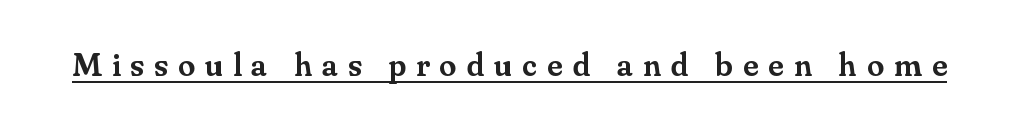
A serif font was chosen for this passage. Notice how a bar underscores the lettering throughout. The sample has been set in demibold, a notch under bold. Proportional: the letters do not fall into vertical columns. The axis of the letterforms is exactly vertical.
